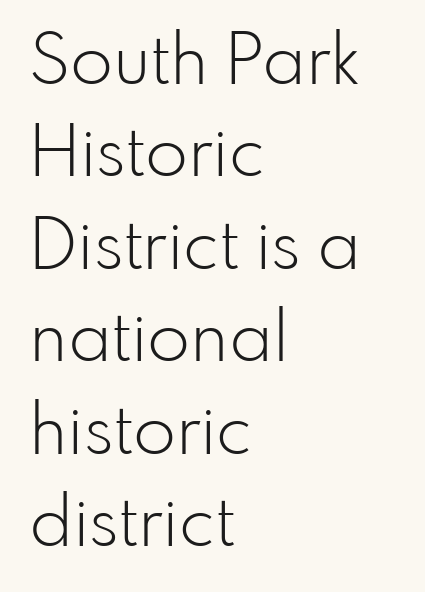
{"serif": "no", "italic": "no", "bold": "no", "weight": "light", "width": "normal", "stroke_contrast": "low", "x_height": "small", "monospaced": "no", "underline": "no", "align": "left", "line_spacing": "normal", "line_spacing_ratio": 1.32, "letter_spacing": "normal", "letter_spacing_em": 0.0, "glyph_px": 70}
